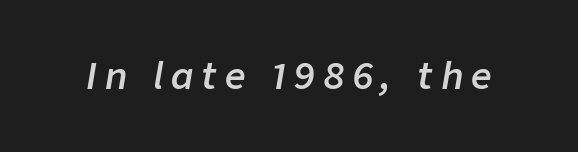
The face used here is a semibold: visibly heavier than regular, lighter than bold. Does extra space separate the letters? Yes, quite a lot of it. Descenders are the only things crossing below the line. Looking at the ascenders, they clearly lean.
